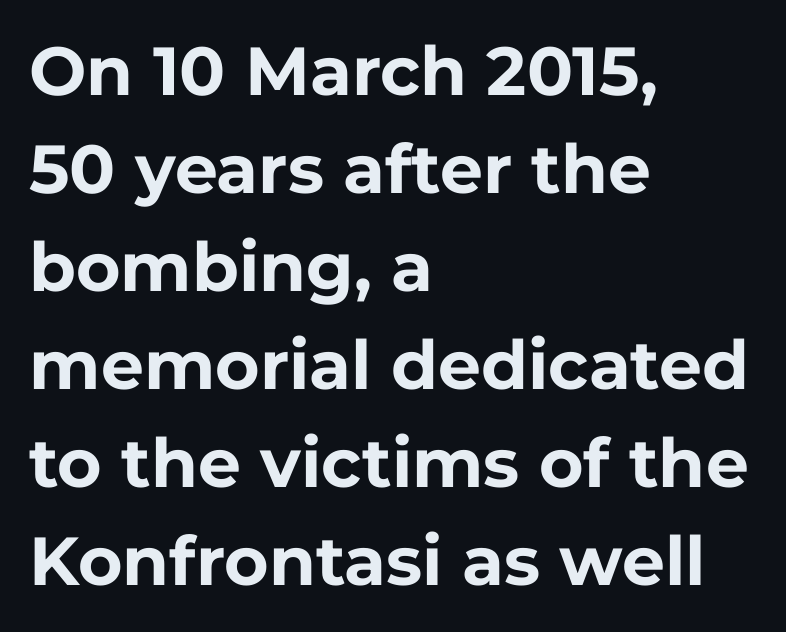
Is there much room between lines? A standard amount, neither cramped nor airy. These lines are rendered in a variable-pitch font. The designer went with a sans here, leaving each stem footless. Look at the tracking — it's just the regular setting, nothing added.
